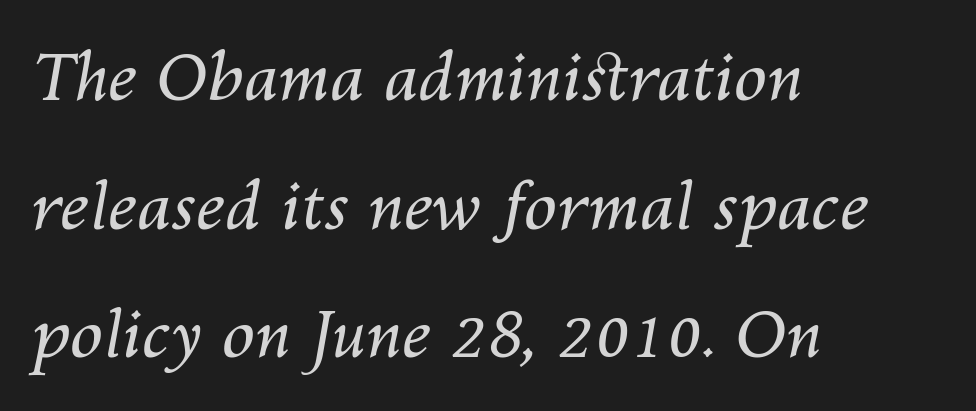
Q: Is the text bold? A: No.
Q: Is the text italic (slanted)? A: Yes, it leans right by about 10 degrees.
Q: Is the text underlined? A: No.
Q: How is the paragraph aligned? A: Left-aligned.
Q: Is the spacing between letters normal or unusually wide? A: Normal.
Q: Is the spacing between lines tight, normal or loose? A: Loose.
Q: Width (condensed, normal, or wide)? A: Normal.
Q: Stroke contrast? A: Medium.
Q: x-height? A: Medium.
Q: Monospaced? A: No.
